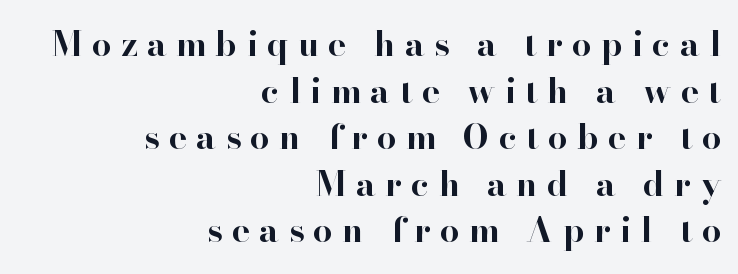
The image shows 34 px bold serif type, upright; set right-aligned, normal line spacing (1.37x), unusually wide letter spacing (+0.28 em), not underlined; high stroke contrast and a small x-height.
